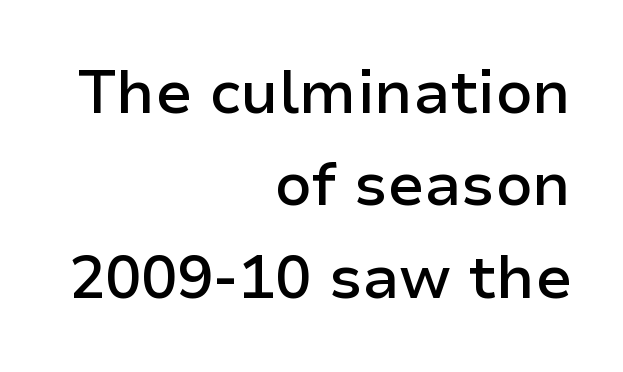
The image shows 60 px semibold sans-serif type, upright; set right-aligned, normal line spacing (1.54x), normal letter spacing, not underlined; low stroke contrast and a medium x-height.
